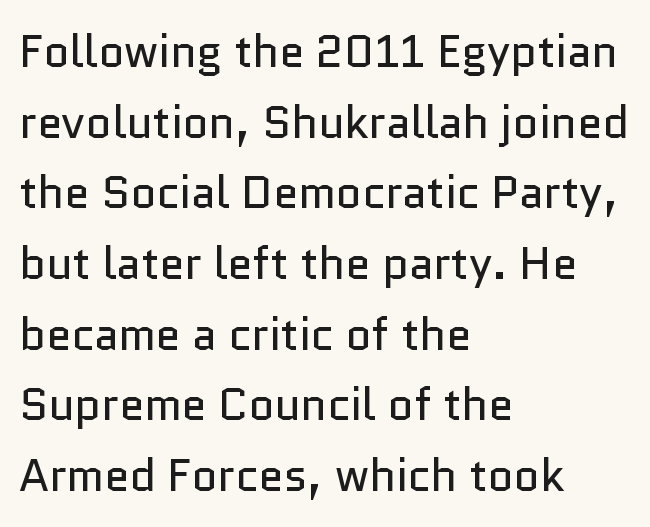
{"serif": "no", "italic": "no", "bold": "no", "weight": "regular", "width": "normal", "stroke_contrast": "low", "x_height": "medium", "monospaced": "no", "underline": "no", "align": "left", "line_spacing": "normal", "line_spacing_ratio": 1.57, "letter_spacing": "normal", "letter_spacing_em": 0.0, "glyph_px": 45}
